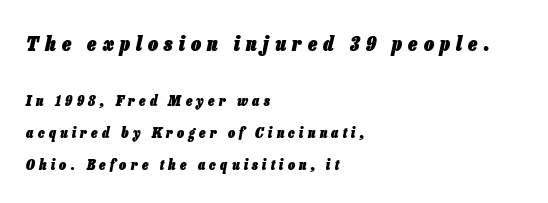
These lines stand farther apart than default settings would place them. Spacing between characters has been opened up far beyond the box default. Yep, that's italic — everything's leaning. The passage shown begins with its larger block and ends with its smaller one.
